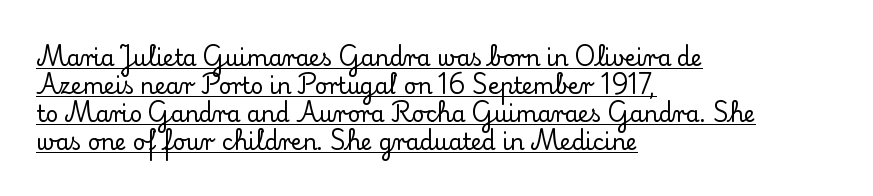
Q: Is the text italic (slanted)? A: No, it is upright.
Q: Is the text underlined? A: Yes.
Q: How is the paragraph aligned? A: Left-aligned.
Q: Is the spacing between letters normal or unusually wide? A: Normal.
Q: Is the spacing between lines tight, normal or loose? A: Normal.
